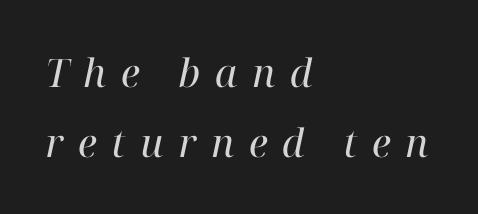
The image shows 39 px regular-weight serif type, italic (leaning right); set left-aligned, line spacing 1.79x, unusually wide letter spacing (+0.37 em), not underlined; high stroke contrast and a medium x-height.
